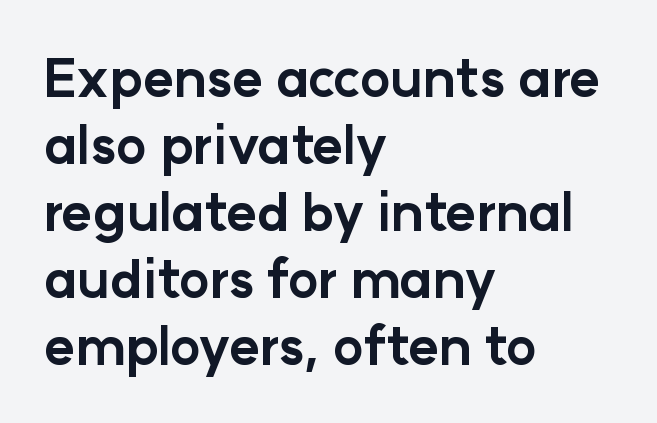
{"serif": "no", "italic": "no", "bold": "yes", "weight": "bold", "width": "normal", "stroke_contrast": "low", "x_height": "medium", "monospaced": "no", "underline": "no", "align": "left", "line_spacing": "normal", "line_spacing_ratio": 1.29, "letter_spacing": "normal", "letter_spacing_em": 0.0, "glyph_px": 52}
